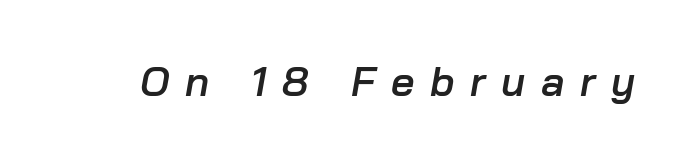
{"italic": "yes", "lean": "right", "slant_degrees": 10, "bold": "semi", "weight": "semibold", "width": "normal", "stroke_contrast": "low", "x_height": "medium", "monospaced": "no", "underline": "no", "letter_spacing": "wide", "letter_spacing_em": 0.38, "glyph_px": 41}
